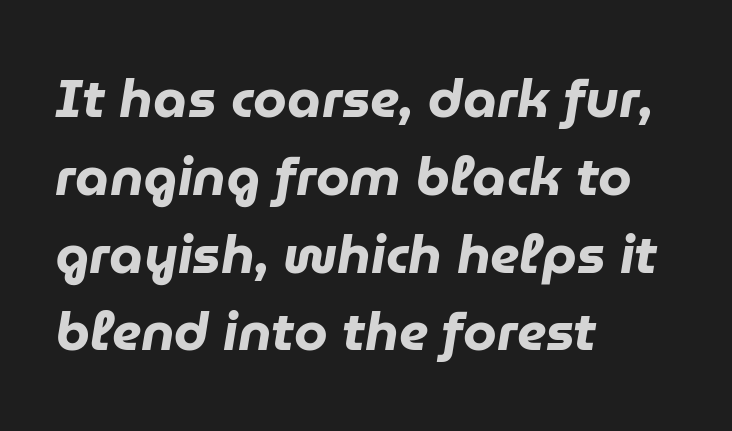
These lines stack with their left ends in a neat column. Here the glyphs are tracked normally, forming tight word shapes. What weight is shown? A full bold with thick strokes. Rendered with sloped, italic letterforms.
